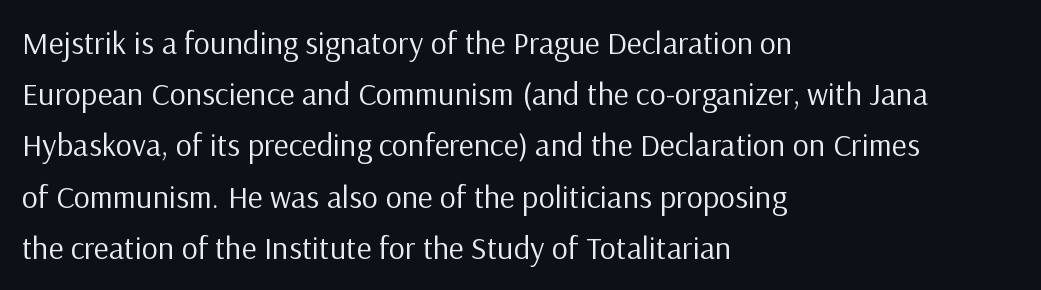
Q: Is the text bold? A: No.
Q: Is the text italic (slanted)? A: No, it is upright.
Q: Is the typeface a serif or a sans-serif typeface? A: Sans-serif.
Q: Is the text underlined? A: No.
Q: How is the paragraph aligned? A: Left-aligned.
Q: Is the spacing between letters normal or unusually wide? A: Normal.
Q: Is the spacing between lines tight, normal or loose? A: Normal.
Q: Width (condensed, normal, or wide)? A: Normal.
Q: Stroke contrast? A: Low.
Q: x-height? A: Medium.
Q: Monospaced? A: No.
